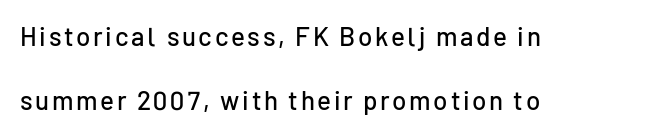
The image shows 26 px text type, upright; set left-aligned, loose line spacing (2.48x), not underlined.
